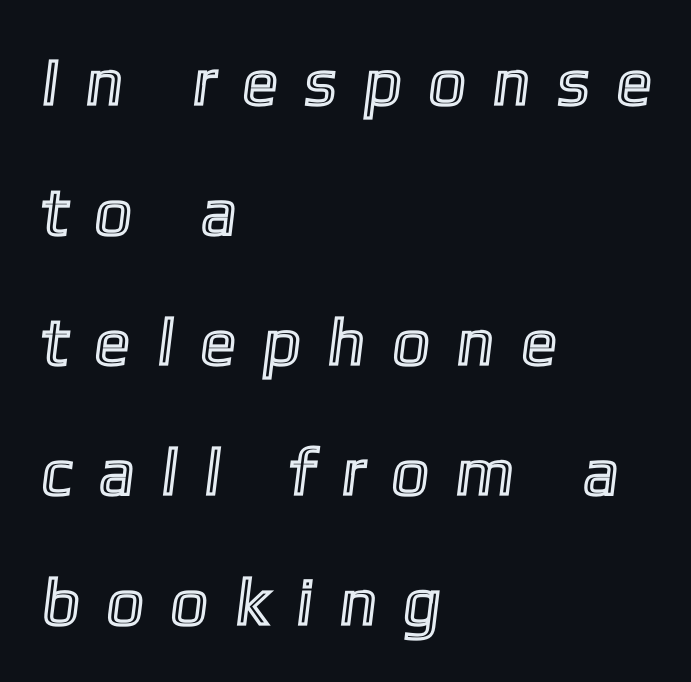
The string is rendered with underlining switched off. A typesetter would call this leading open, well beyond the default. The paragraph has a hard left edge and a soft right edge. Loose tracking; the words dissolve into strings of separated letters. Think of a printed novel: that variable character pitch is what you see here.
